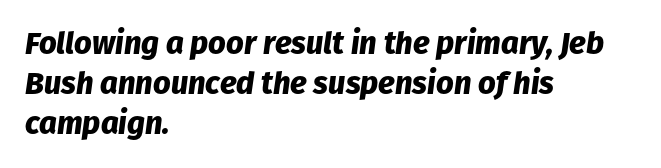
The image shows 31 px heavy type, italic (leaning right); set left-aligned, normal line spacing (1.29x), normal letter spacing, not underlined; low stroke contrast and a medium x-height.
